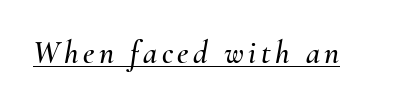
Looks like regular typesetting: each glyph gets only the width it needs. Italic: yes, the glyphs are oblique. The face used here appears with an underline applied.
